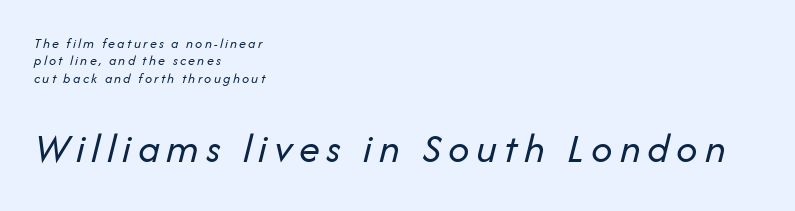
{"italic": "yes", "lean": "right", "slant_degrees": 14, "bold": "no", "weight": "regular", "width": "normal", "stroke_contrast": "low", "x_height": "medium", "monospaced": "no", "underline": "no", "align": "left", "line_spacing": "normal", "line_spacing_ratio": 1.25, "larger_block": "second", "size_ratio": 3.0, "glyph_px": 42}
